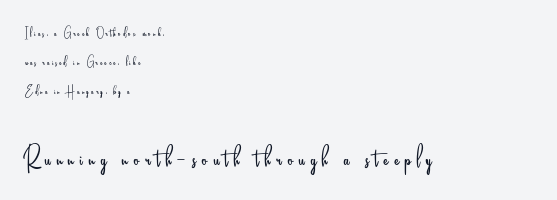
The image shows 34 px light, condensed sans-serif type; set left-aligned, loose line spacing (2.08x), not underlined; the second (bottom) block is 2.43x larger; low stroke contrast and a small x-height.
